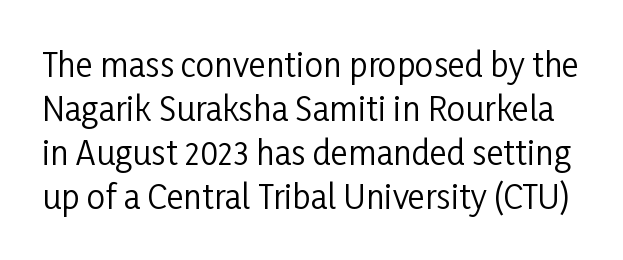
The image shows 33 px regular-weight, condensed sans-serif type, upright; set normal line spacing (1.33x), normal letter spacing, not underlined; low stroke contrast and a medium x-height.
